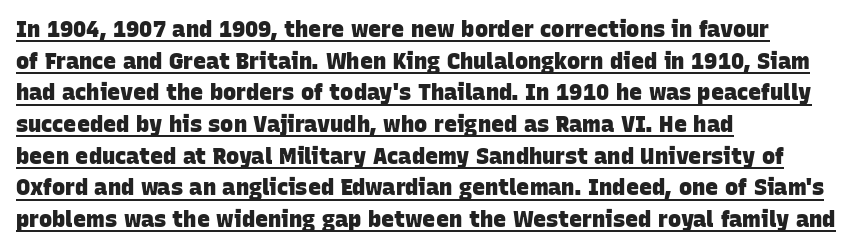
{"bold": "yes", "underline": "yes", "align": "left", "line_spacing": "normal", "line_spacing_ratio": 1.44, "letter_spacing": "normal", "letter_spacing_em": 0.0, "glyph_px": 22}
